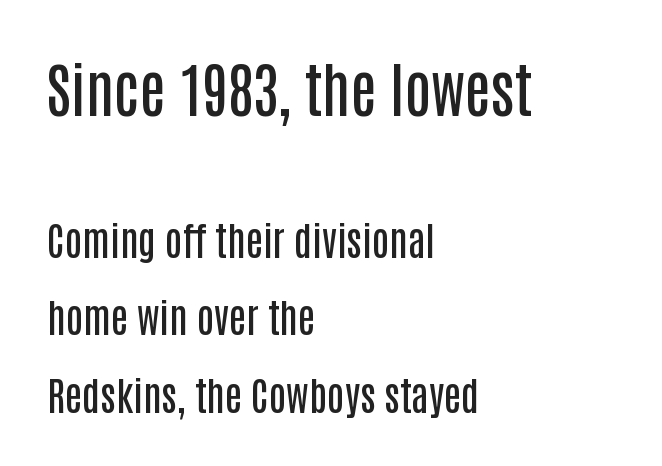
Q: Is the text bold? A: Semi-bold.
Q: Is the text italic (slanted)? A: No, it is upright.
Q: Is the typeface a serif or a sans-serif typeface? A: Sans-serif.
Q: Is the text underlined? A: No.
Q: How is the paragraph aligned? A: Left-aligned.
Q: Is the spacing between letters normal or unusually wide? A: Normal.
Q: Is the spacing between lines tight, normal or loose? A: Loose.
Q: Which block of text is set in a larger size, the first (top) or the second (bottom)? A: The first (top) one.
Q: Width (condensed, normal, or wide)? A: Condensed.
Q: Stroke contrast? A: Low.
Q: x-height? A: Large.
Q: Monospaced? A: No.
